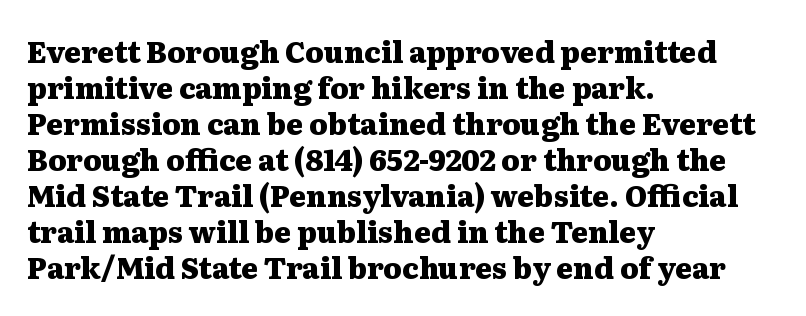
Q: Is the text bold? A: Yes.
Q: Is the text italic (slanted)? A: No, it is upright.
Q: Is the typeface a serif or a sans-serif typeface? A: Serif.
Q: Is the text underlined? A: No.
Q: How is the paragraph aligned? A: Left-aligned.
Q: Is the spacing between letters normal or unusually wide? A: Normal.
Q: Width (condensed, normal, or wide)? A: Wide.
Q: Stroke contrast? A: Medium.
Q: x-height? A: Medium.
Q: Monospaced? A: No.
